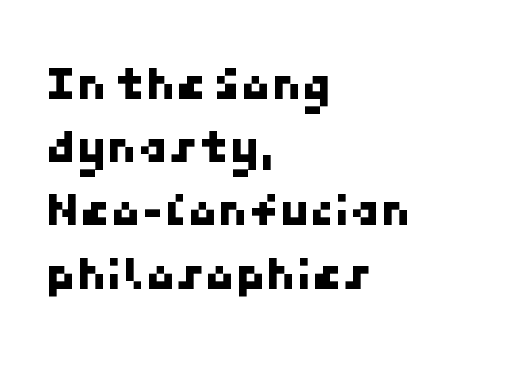
Q: Is the typeface a serif or a sans-serif typeface? A: Sans-serif.
Q: Is the text underlined? A: No.
Q: How is the paragraph aligned? A: Left-aligned.
Q: Is the spacing between letters normal or unusually wide? A: Normal.
Q: Is the spacing between lines tight, normal or loose? A: Normal.
Q: Width (condensed, normal, or wide)? A: Normal.
Q: Stroke contrast? A: Low.
Q: x-height? A: Medium.
